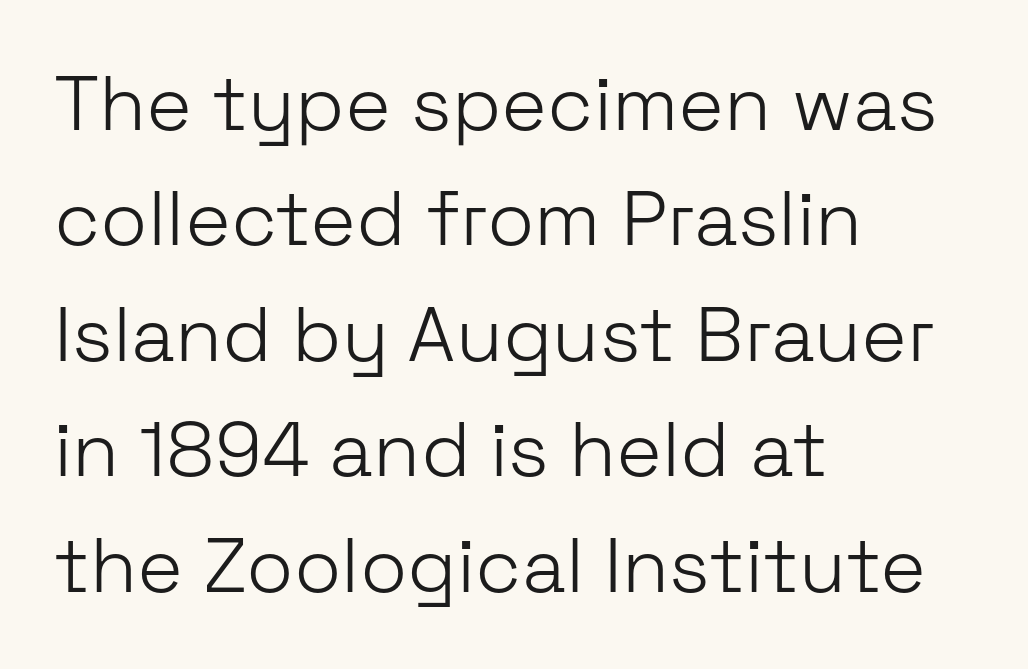
{"serif": "no", "italic": "no", "bold": "no", "weight": "light", "width": "normal", "stroke_contrast": "low", "x_height": "medium", "monospaced": "no", "underline": "no", "align": "left", "line_spacing": "normal", "line_spacing_ratio": 1.5, "letter_spacing": "normal", "letter_spacing_em": 0.0, "glyph_px": 77}
